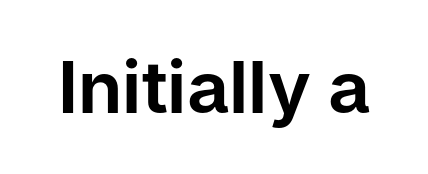
Q: Is the text italic (slanted)? A: No, it is upright.
Q: Is the typeface a serif or a sans-serif typeface? A: Sans-serif.
Q: Is the text underlined? A: No.
Q: Is the spacing between letters normal or unusually wide? A: Normal.
Q: Width (condensed, normal, or wide)? A: Normal.
Q: Stroke contrast? A: Low.
Q: x-height? A: Medium.
Q: Monospaced? A: No.
